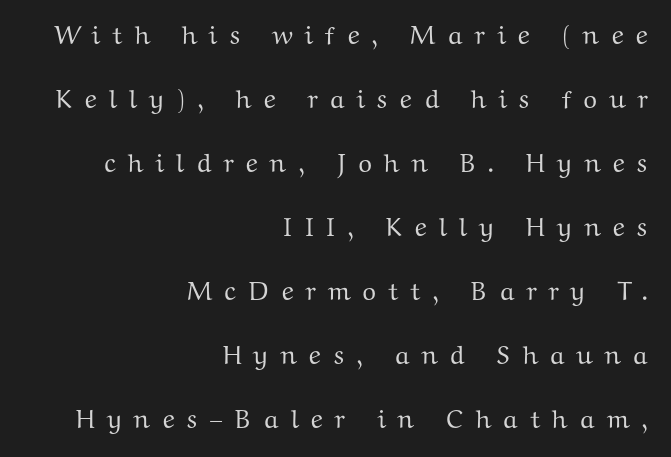
Q: Is the text italic (slanted)? A: No, it is upright.
Q: Is the text underlined? A: No.
Q: How is the paragraph aligned? A: Right-aligned.
Q: Is the spacing between letters normal or unusually wide? A: Unusually wide.
Q: Is the spacing between lines tight, normal or loose? A: Loose.
